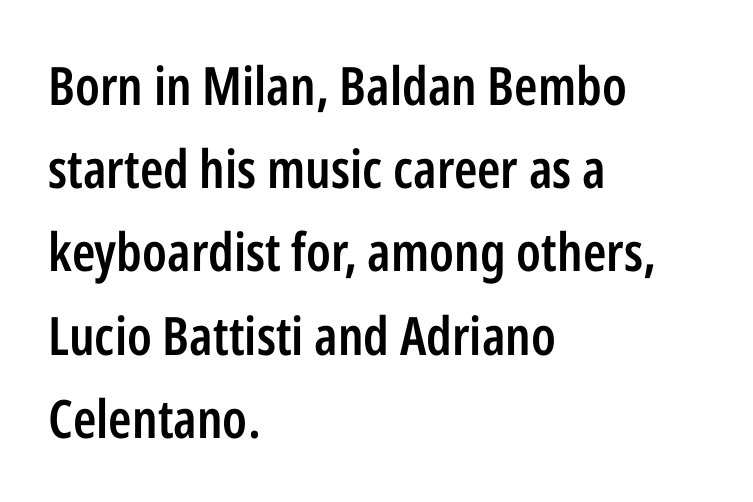
The image shows 53 px semibold, condensed sans-serif type, upright; set left-aligned, normal line spacing (1.57x), normal letter spacing, not underlined; low stroke contrast and a medium x-height.
